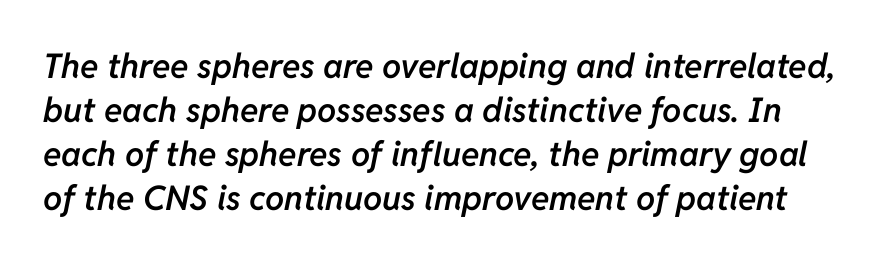
Normally led — the rows are evenly, conventionally spaced. Spacing verdict: proportional, widths tailored to each character. The whole block is typeset with a tilt. Summary of weight: moderately heavy, a semibold. The baseline area is clear.
